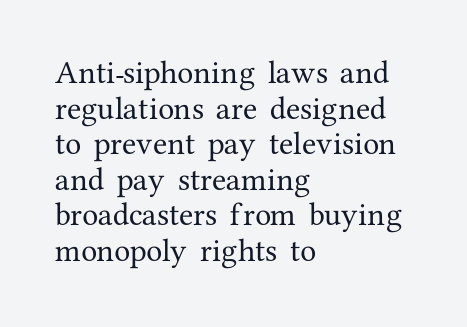
Compared with a centered layout, this one pins lines to the left instead. These lines were composed using upright roman letters. The type is set solid horizontally, with unmodified tracking. Vertical spacing — default. A bare baseline throughout the passage.
